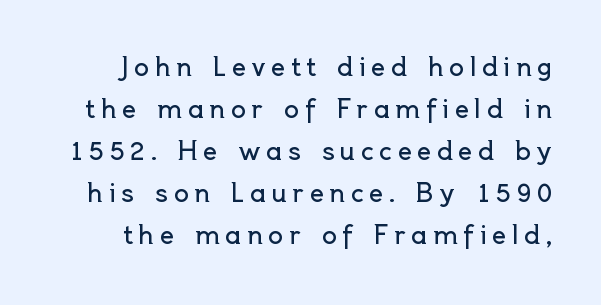
{"italic": "no", "bold": "no", "underline": "no", "line_spacing": "normal", "line_spacing_ratio": 1.68, "letter_spacing": "wide", "letter_spacing_em": 0.22, "glyph_px": 25}
